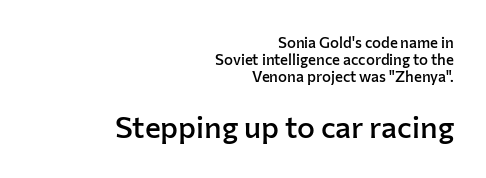
Q: Is the text bold? A: Semi-bold.
Q: Is the text italic (slanted)? A: No, it is upright.
Q: Is the typeface a serif or a sans-serif typeface? A: Sans-serif.
Q: Is the text underlined? A: No.
Q: How is the paragraph aligned? A: Right-aligned.
Q: Is the spacing between letters normal or unusually wide? A: Normal.
Q: Is the spacing between lines tight, normal or loose? A: Tight.
Q: Which block of text is set in a larger size, the first (top) or the second (bottom)? A: The second (bottom) one.
Q: Width (condensed, normal, or wide)? A: Normal.
Q: Stroke contrast? A: Low.
Q: x-height? A: Medium.
Q: Monospaced? A: No.
